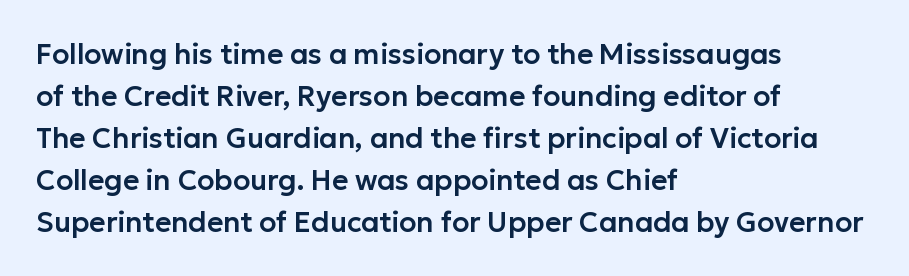
The image shows 28 px sans-serif type, upright; set left-aligned, normal line spacing (1.5x), normal letter spacing, not underlined; low stroke contrast and a medium x-height.
